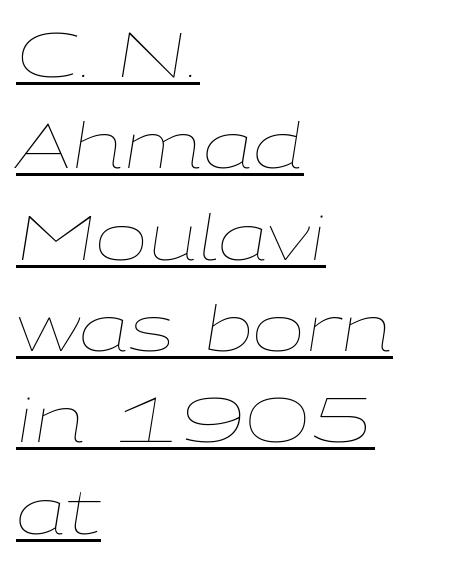
The tracking reads as untouched default to a designer's eye. Stem width sits at or under what a default text font uses. The passage shown is underscored from start to finish. Here the designer chose a conventional face with non-uniform glyph widths. Vertical spacing — default.
